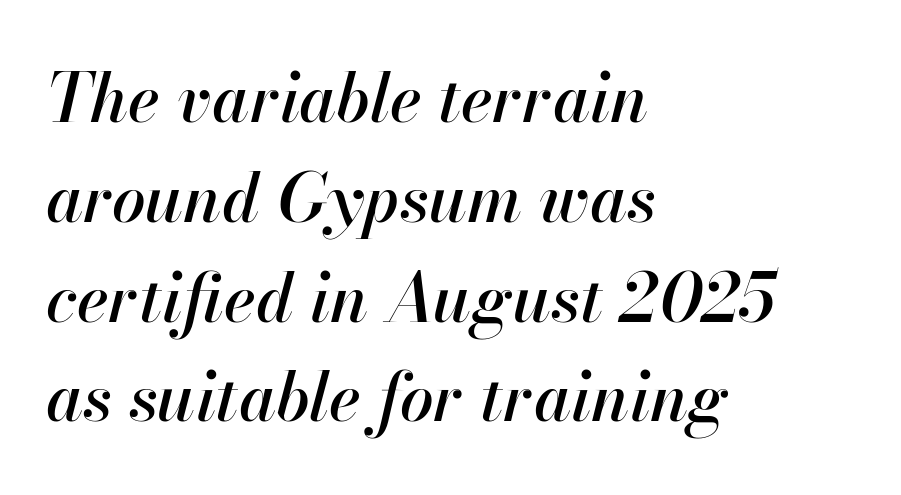
Horizontal alignment here is leftward, the default for most running prose. If you drew a line through each stem, it would be angled. You could not count columns in this text — the font is proportionally spaced. Clear beneath every line of the passage. The passage shown has conventional tracking throughout.
